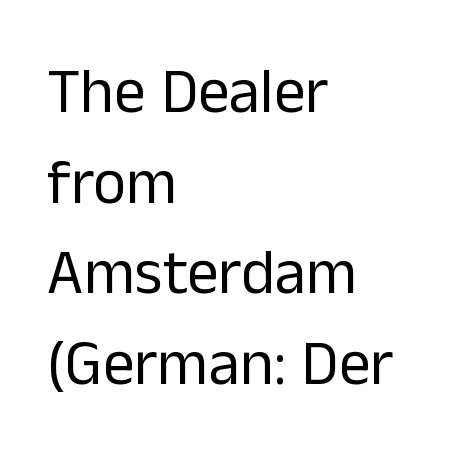
Proportional: the letters do not fall into vertical columns. These lines keep a tight, regular rhythm from letter to letter. Counters stay open thanks to moderate or lighter strokes. This sample is left-justified, so line endings fall wherever the words run out. Descender tails drop into unmarked territory.
